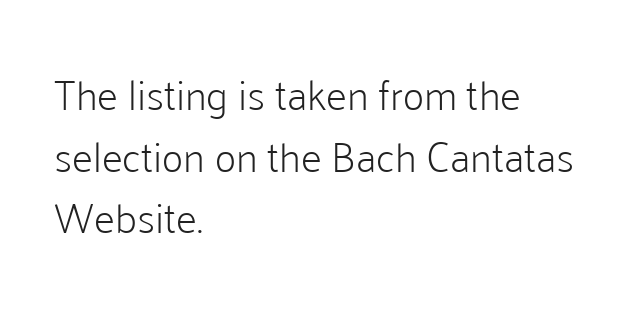
Q: Is the text bold? A: No.
Q: Is the text italic (slanted)? A: No, it is upright.
Q: Is the typeface a serif or a sans-serif typeface? A: Sans-serif.
Q: Is the text underlined? A: No.
Q: How is the paragraph aligned? A: Left-aligned.
Q: Is the spacing between letters normal or unusually wide? A: Normal.
Q: Is the spacing between lines tight, normal or loose? A: Normal.
Q: Width (condensed, normal, or wide)? A: Normal.
Q: Stroke contrast? A: Low.
Q: x-height? A: Medium.
Q: Monospaced? A: No.
